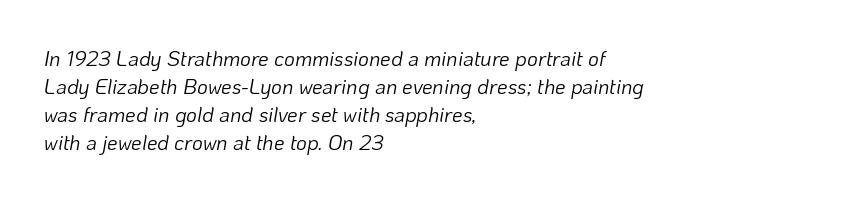
Q: Is the text bold? A: No.
Q: Is the text italic (slanted)? A: Yes, it leans right by about 10 degrees.
Q: Is the text underlined? A: No.
Q: How is the paragraph aligned? A: Left-aligned.
Q: Is the spacing between letters normal or unusually wide? A: Normal.
Q: Is the spacing between lines tight, normal or loose? A: Normal.
